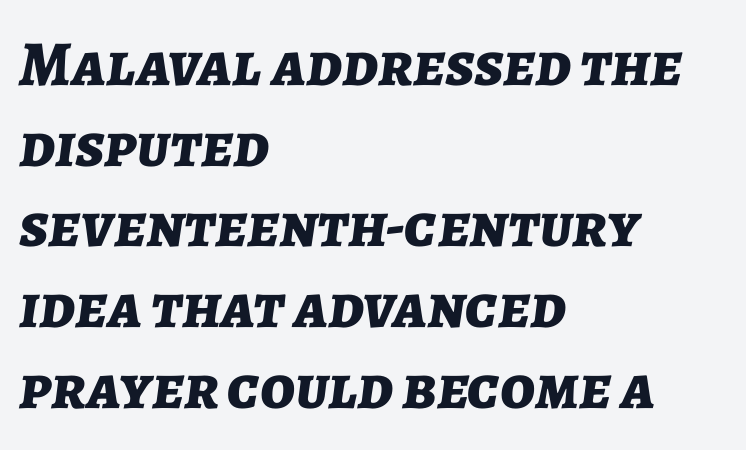
The image shows 64 px bold type, italic (leaning right); set left-aligned, normal line spacing (1.26x), normal letter spacing, not underlined; low stroke contrast and a medium x-height.
